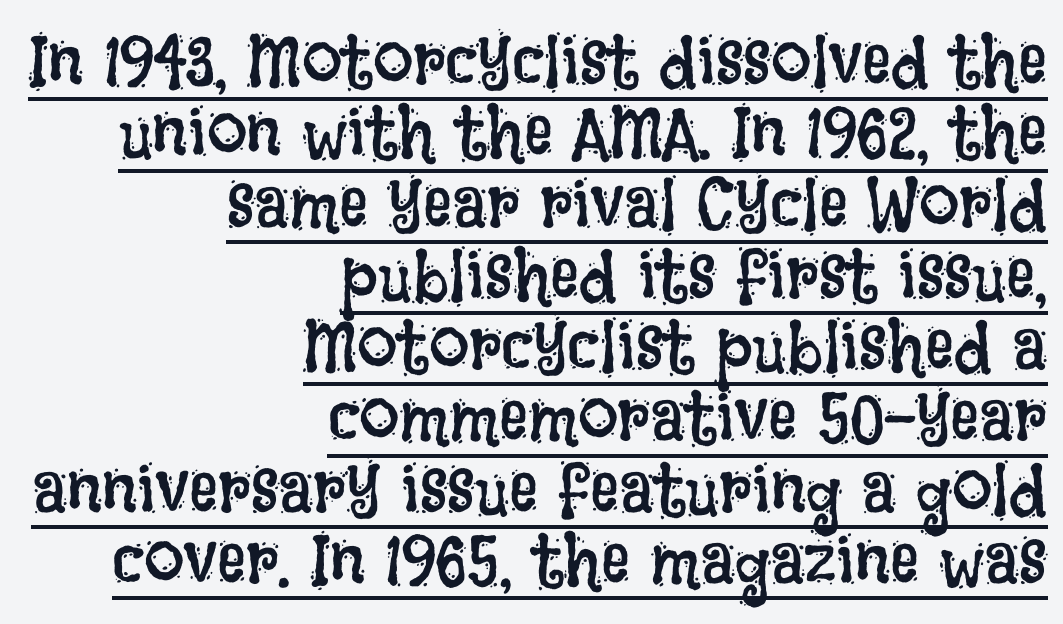
{"italic": "no", "bold": "no", "weight": "regular", "width": "condensed", "stroke_contrast": "low", "x_height": "large", "monospaced": "no", "underline": "yes", "align": "right", "line_spacing": "tight", "line_spacing_ratio": 0.99, "letter_spacing": "normal", "letter_spacing_em": 0.0, "glyph_px": 72}
